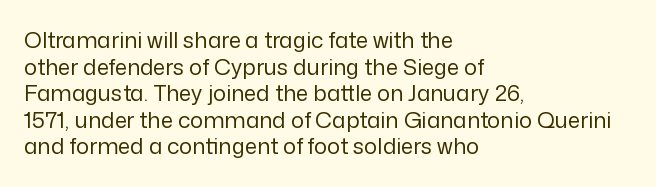
{"italic": "no", "bold": "no", "underline": "no", "align": "left", "line_spacing_ratio": 1.21, "letter_spacing": "normal", "letter_spacing_em": 0.0, "glyph_px": 22}
